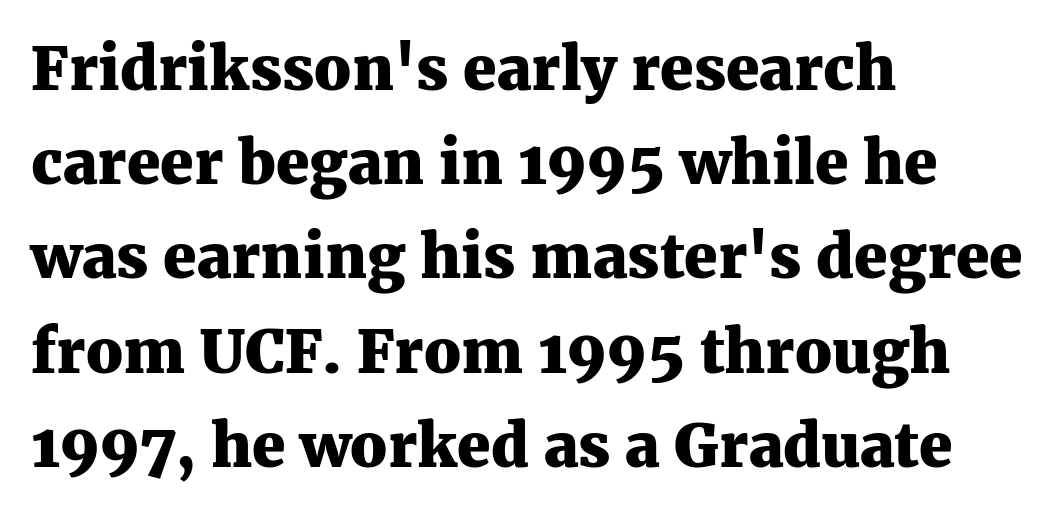
Plenty of ink on the page — the face is bold. Nothing unusual about the tracking: characters are spaced as the font intends. Rows of type keep a routine distance in the vertical direction. The designer went with a serif here, giving each stem small feet. Type without underlining. Do the characters align in a grid? No, the font is proportional.
